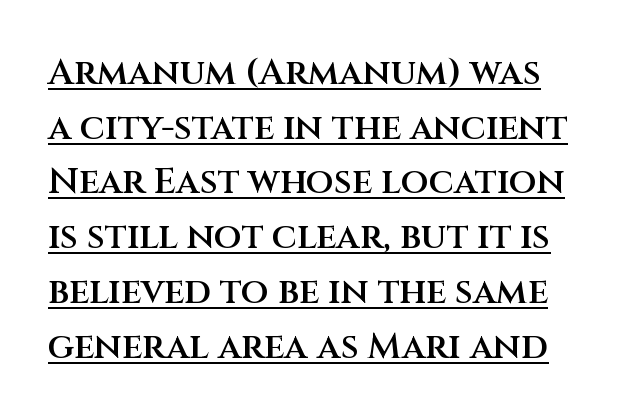
Like a heading marked for emphasis, these lines bear an underscore. Summary of vertical rhythm: regular, with standard interline spacing. Glyph-to-glyph distance matches everyday printed text. Ascenders rise straight up at ninety degrees. Serif or sans? Sans — the stroke terminals are bare. The sample has been set in demibold, a notch under bold.
